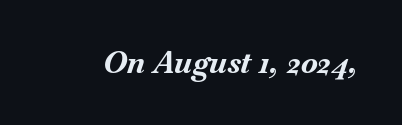
Only glyphs here, with clear space below each row. The passage shown is typed in a proportional face where columns would drift. Heft: maximum for text — a bold. The letters are slanted; this is an italic face. What stands out about the letter spacing? Nothing — it is the standard amount.
